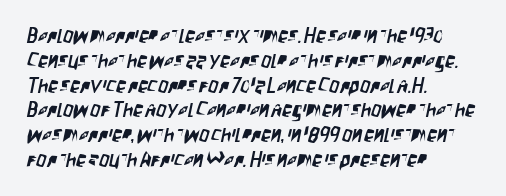
No word sits above an underline. The line texture is even and compact thanks to regular tracking. The ragged edge is on the right, which tells us the setting is flush left.
